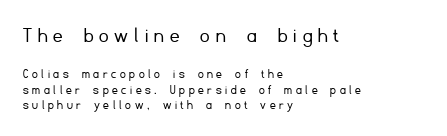
{"italic": "no", "bold": "no", "underline": "no", "align": "left", "line_spacing": "tight", "line_spacing_ratio": 1.09, "letter_spacing": "wide", "letter_spacing_em": 0.26, "larger_block": "first", "size_ratio": 1.64, "glyph_px": 23}
